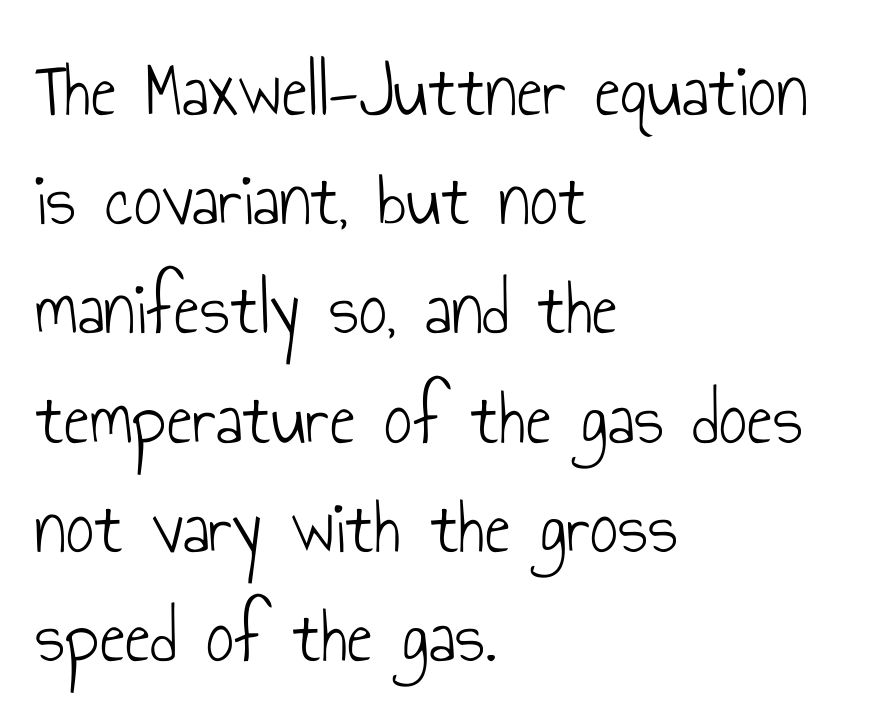
The image shows 78 px light, condensed sans-serif type, upright; set left-aligned, normal line spacing (1.4x), normal letter spacing, not underlined; low stroke contrast and a small x-height.
